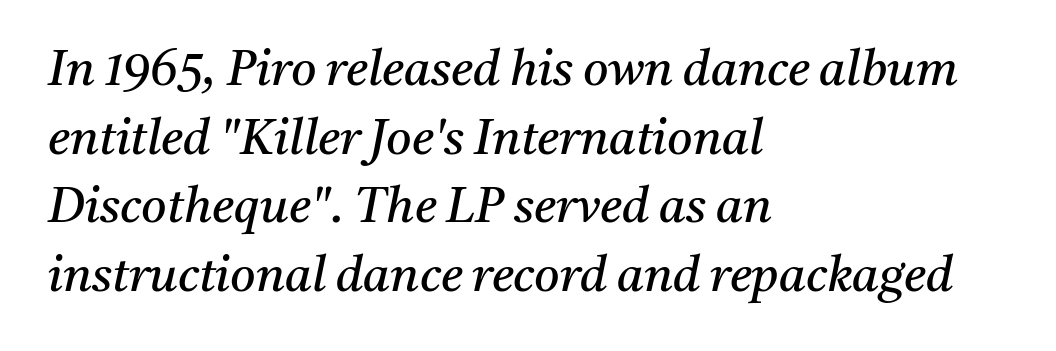
Plain, unruled lines of type. Vertical stems look standard width or narrower in stroke. Successive baselines arrive at the customary interval. Short and long lines alike share a common starting point at left. Do the characters align in a grid? No, the font is proportional. You can tell from the footed stems that serif type was used.
